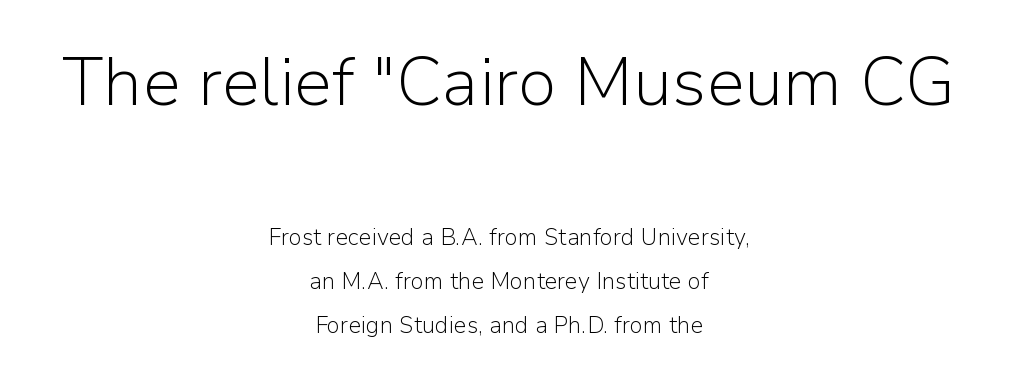
The image shows 68 px light sans-serif type, upright; set centered, loose line spacing (1.92x), normal letter spacing, not underlined; the first (top) block is 2.96x larger; low stroke contrast and a medium x-height.
